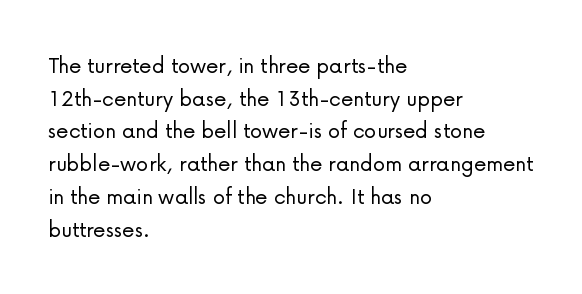
Q: Is the text bold? A: No.
Q: Is the text italic (slanted)? A: No, it is upright.
Q: Is the text underlined? A: No.
Q: How is the paragraph aligned? A: Left-aligned.
Q: Is the spacing between letters normal or unusually wide? A: Normal.
Q: Is the spacing between lines tight, normal or loose? A: Normal.
